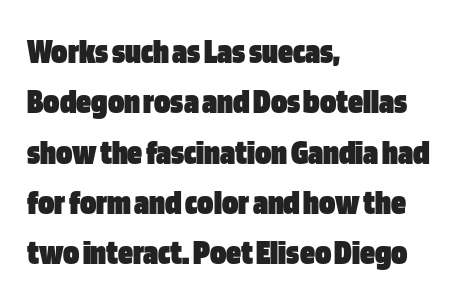
{"serif": "no", "italic": "no", "bold": "yes", "weight": "heavy", "width": "condensed", "stroke_contrast": "low", "x_height": "large", "monospaced": "no", "underline": "no", "align": "left", "line_spacing": "normal", "line_spacing_ratio": 1.36, "letter_spacing": "normal", "letter_spacing_em": 0.0, "glyph_px": 37}
